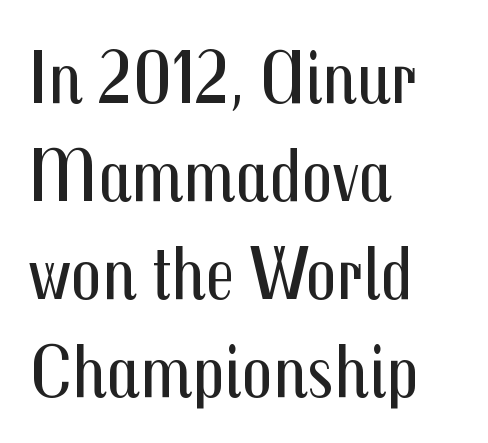
The image shows 76 px regular-weight, condensed sans-serif type, upright; set left-aligned, normal line spacing (1.29x), normal letter spacing, not underlined; medium stroke contrast and a medium x-height.
